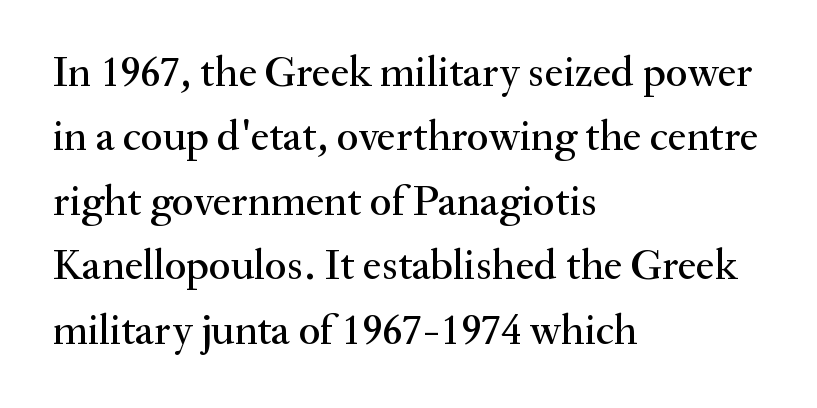
Every stem runs plumb, perpendicular to the baseline. Reading down the column, the eye jumps a familiar distance to each next line. The glyphs in this specimen are seriffed. A clean baseline with only descenders dipping below it. What stands out about the letter spacing? Nothing — it is the standard amount. Is this a fixed-width face? No — the glyphs have proportional, varying widths.
